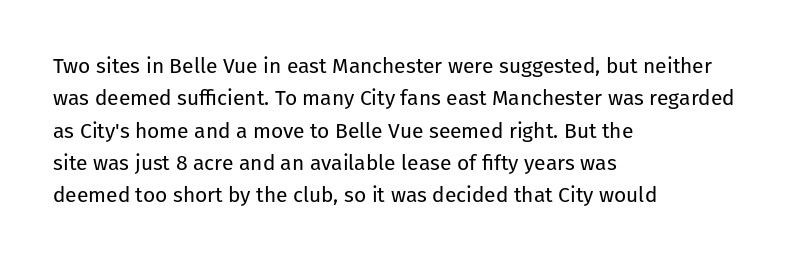
{"italic": "no", "bold": "no", "underline": "no", "align": "left", "line_spacing": "normal", "line_spacing_ratio": 1.54, "letter_spacing": "normal", "letter_spacing_em": 0.0, "glyph_px": 21}
